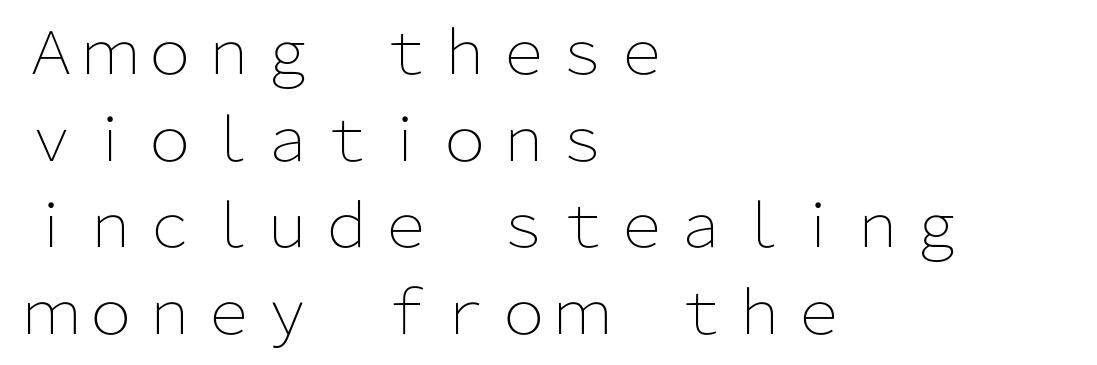
The image shows 59 px light sans-serif type, upright; set left-aligned, normal line spacing (1.47x), normal letter spacing, not underlined; low stroke contrast and a medium x-height.
